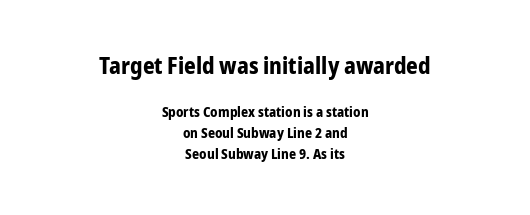
{"italic": "no", "bold": "yes", "underline": "no", "align": "center", "line_spacing": "normal", "line_spacing_ratio": 1.5, "letter_spacing": "normal", "letter_spacing_em": 0.0, "larger_block": "first", "size_ratio": 1.64, "glyph_px": 23}
